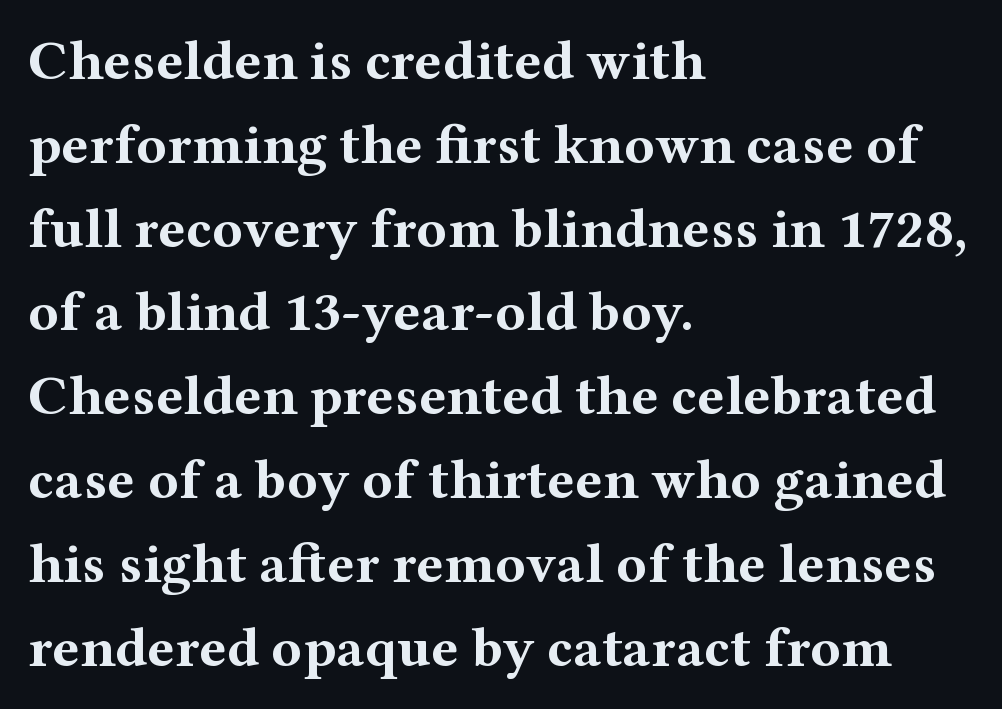
Each letter keeps its own natural width here, so spacing adapts to shape. The passage shown is not underscored anywhere. Stroke thickness is high; the sample reads as a true bold. Each new line begins a customary step beneath the previous one. Characters follow at the spacing the type designer built in. Old-style or modern, the face here clearly has serifs.
